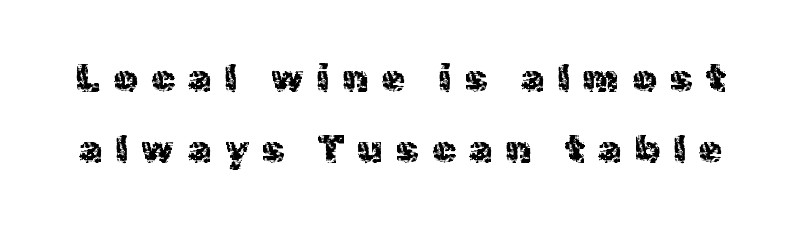
Q: Is the text italic (slanted)? A: No, it is upright.
Q: Is the typeface a serif or a sans-serif typeface? A: Sans-serif.
Q: Is the text underlined? A: No.
Q: Is the spacing between letters normal or unusually wide? A: Unusually wide.
Q: Width (condensed, normal, or wide)? A: Normal.
Q: x-height? A: Medium.
Q: Monospaced? A: No.
